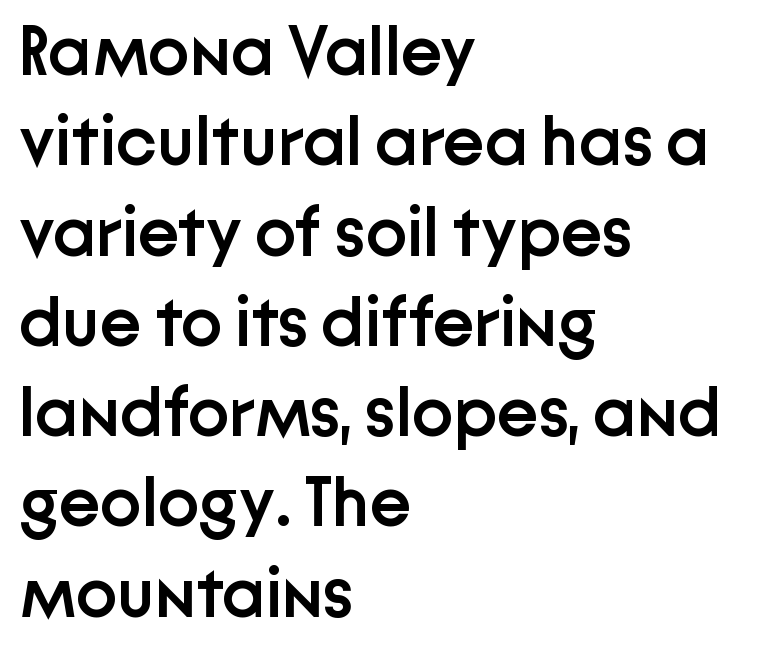
Leading: standard. The axis of the letterforms is exactly vertical. Observe the absence of serifs on each vertical stroke in this sample. The characters look somewhat weighty, a semibold short of true bold. Note the varied advance widths — an 'i' is clearly narrower than an 'm'.
